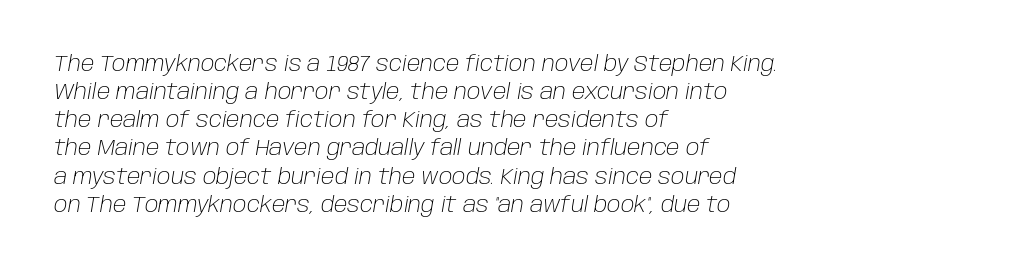
The image shows 21 px text type, italic (leaning right); set left-aligned, normal line spacing (1.34x), normal letter spacing, not underlined.
